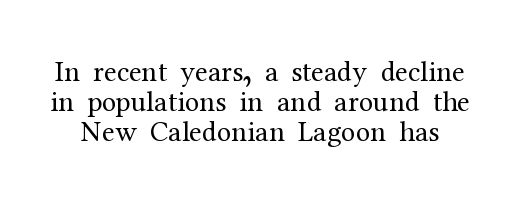
The image shows 29 px regular-weight serif type, upright; set tight line spacing (1.04x), normal letter spacing, not underlined; medium stroke contrast and a medium x-height.
